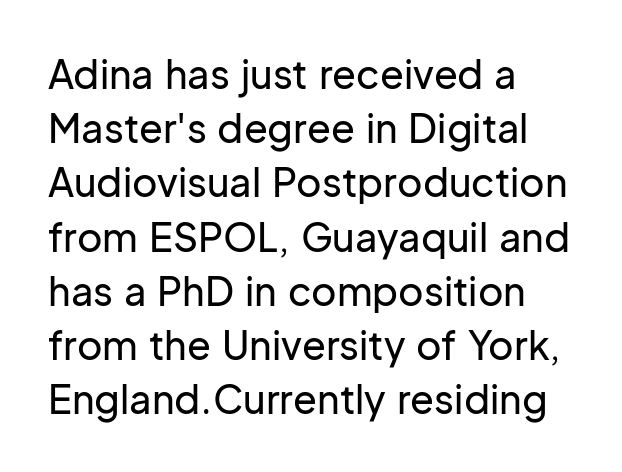
The area under the type is left untouched. A typesetter would call this proportional, since set widths differ per character. The leading is moderate, giving the passage an even texture. Notice how the stems are strictly vertical — no italics here.
